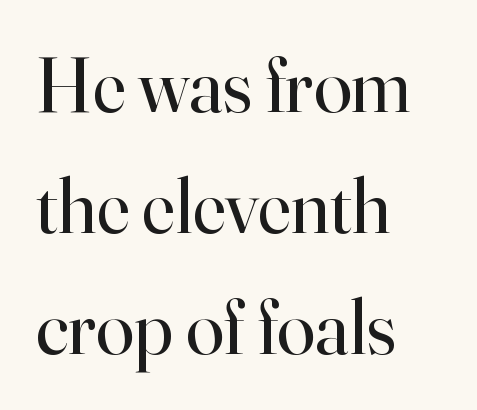
Underline: absent. The horizontal fit of the characters is conventional and even. Do the characters align in a grid? No, the font is proportional. This is roman type, the default non-slanted kind.
